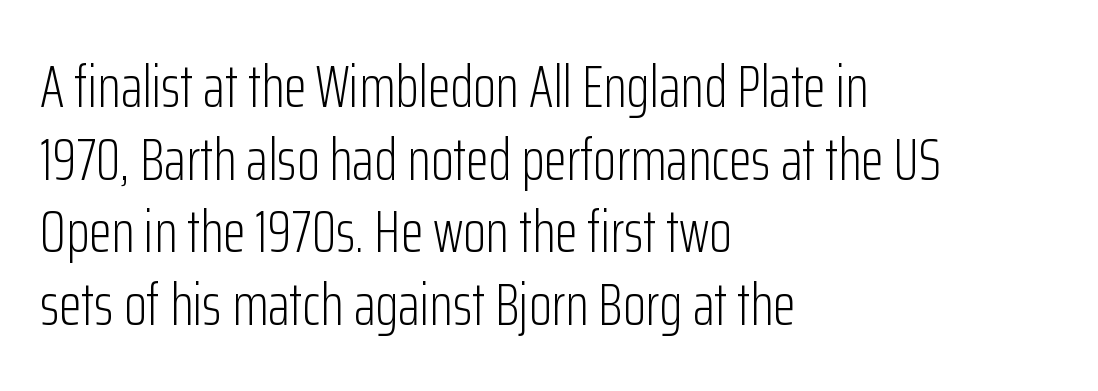
The image shows 59 px light, condensed sans-serif type, upright; set left-aligned, line spacing 1.23x, normal letter spacing, not underlined; low stroke contrast and a medium x-height.
